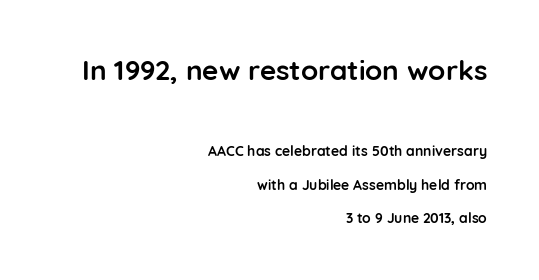
The image shows 28 px semibold sans-serif type, upright; set right-aligned, loose line spacing (2.41x), normal letter spacing, not underlined; the first (top) block is 2.0x larger; low stroke contrast and a medium x-height.
